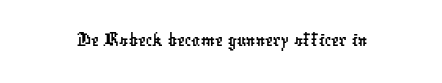
The image shows 44 px condensed sans-serif type; set normal letter spacing, not underlined; low stroke contrast and a medium x-height.
